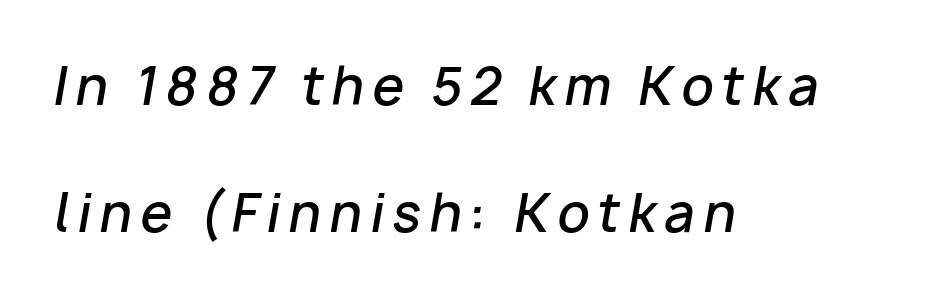
Rendered with sloped, italic letterforms. Each letter keeps its own natural width here, so spacing adapts to shape. Type without underlining. Leading is clearly above the norm, producing a sparse column.
